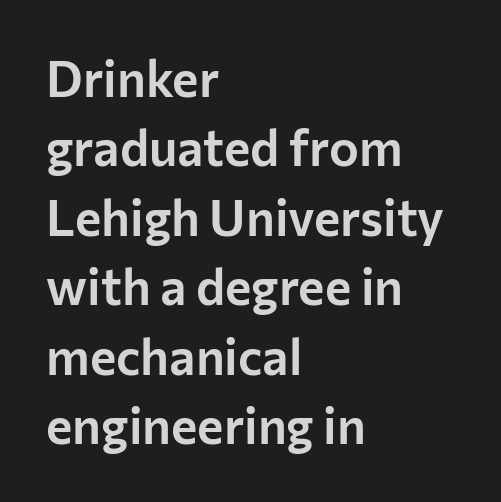
Each letter's strokes conclude bluntly, with no projecting serifs. Has an underline been added? It has not. Note the varied advance widths — an 'i' is clearly narrower than an 'm'. The designer left line spacing at the default. Which margin do the lines hug? The left one — the right edge is uneven. Notice how the stems are strictly vertical — no italics here.
